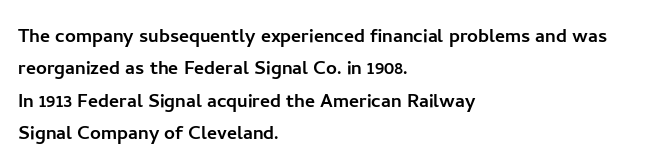
Glyph-to-glyph distance matches everyday printed text. Teacher's note: observe the even left margin — that is flush-left alignment. Type without underlining. This sample keeps an unexceptional amount of space between lines. This is roman type, the default non-slanted kind.
